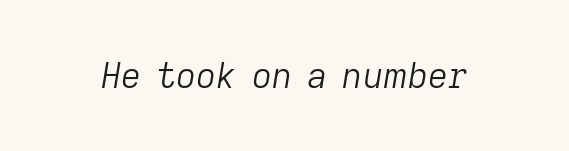
Is the type heavy? It reads as light-to-regular instead. The space directly below the letters is spotless. Character widths vary here, with narrow letters taking less room than wide ones. Slanted lettering throughout. Look at the tracking — it's just the regular setting, nothing added.
